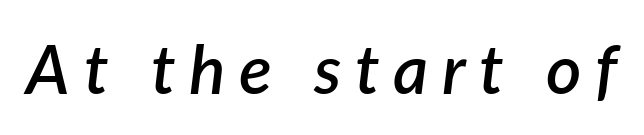
The font is running at a semibold setting, under full bold. The face used here is proportionally spaced, like ordinary book or web type. The zone under the glyphs is completely vacant. Observe the lean: these are italic letterforms. Does extra space separate the letters? Yes, quite a lot of it.
